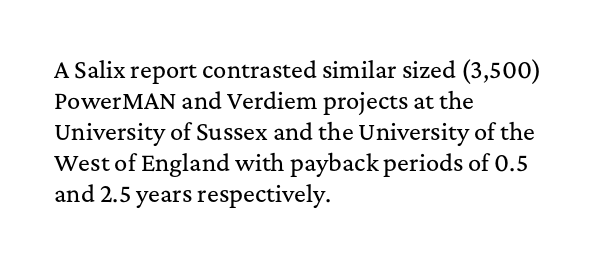
No italicization has been applied; the sample stays upright. The text block is weighted toward the left margin, trailing off unevenly rightward. Each row of text sits above clean, open space. Leading matches the norm, producing a regular column. Nobody touched the tracking dial on this one.
